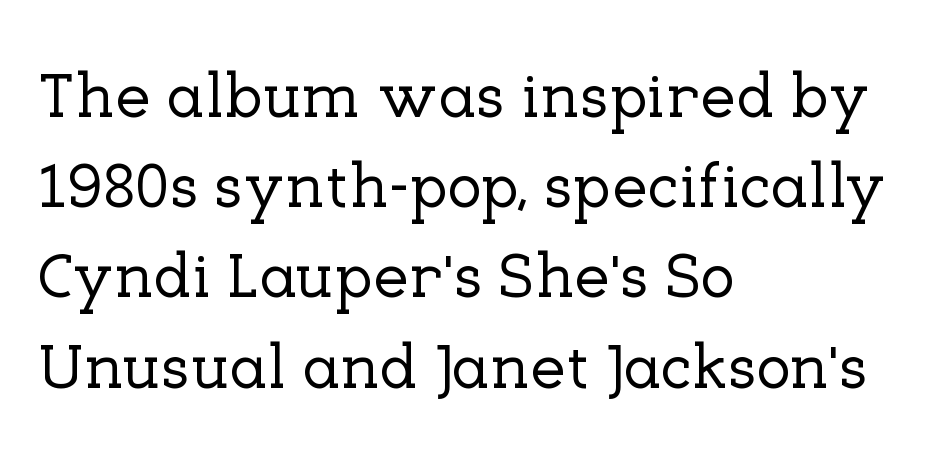
The image shows 64 px serif type, upright; set left-aligned, normal line spacing (1.41x), normal letter spacing, not underlined; low stroke contrast and a medium x-height.
